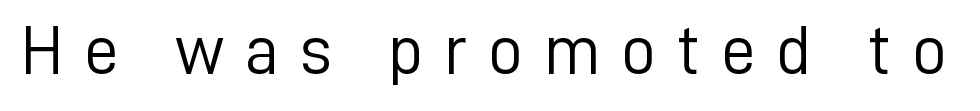
{"serif": "no", "italic": "no", "bold": "no", "weight": "light", "width": "normal", "stroke_contrast": "low", "x_height": "medium", "monospaced": "no", "underline": "no", "letter_spacing": "wide", "letter_spacing_em": 0.3, "glyph_px": 69}
